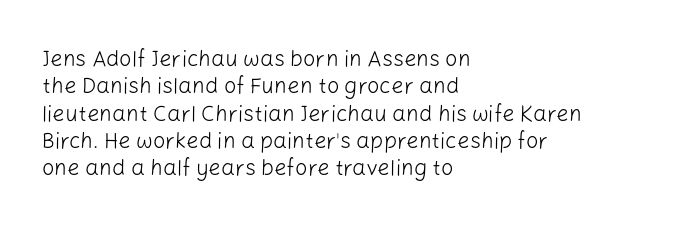
Q: Is the text bold? A: No.
Q: Is the text italic (slanted)? A: No, it is upright.
Q: Is the text underlined? A: No.
Q: How is the paragraph aligned? A: Left-aligned.
Q: Is the spacing between letters normal or unusually wide? A: Normal.
